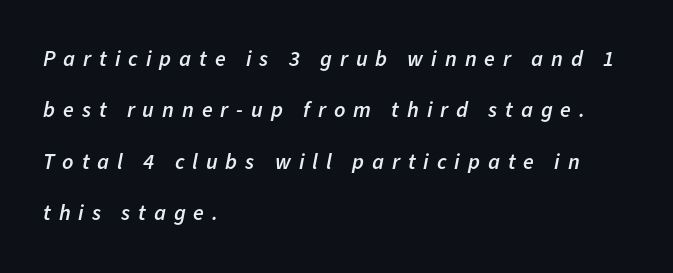
Line beginnings align vertically; line endings do not. Airy leading. Italic? Definitely — the glyphs are oblique. On the weight axis this lands at semibold, roughly 600. A typesetter would call this heavily tracked-out type. Just letters on the line, the space beneath them empty.
